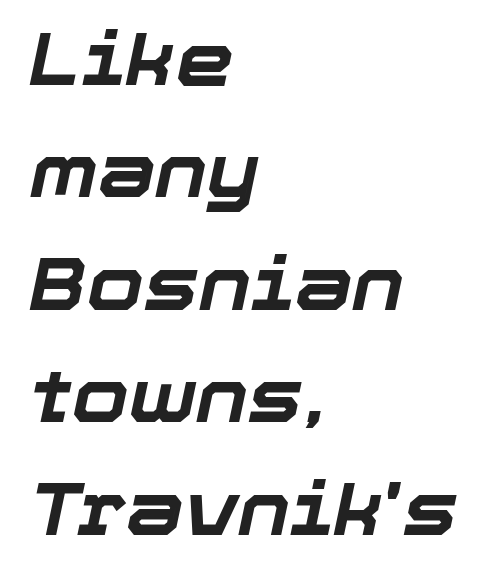
The rendering uses a bold face; every stroke is thick and dark. Each line starts at the same left margin while the right side varies. You could not count columns in this text — the font is proportionally spaced. Posture: slanted. Beneath every word, the page is bare.
